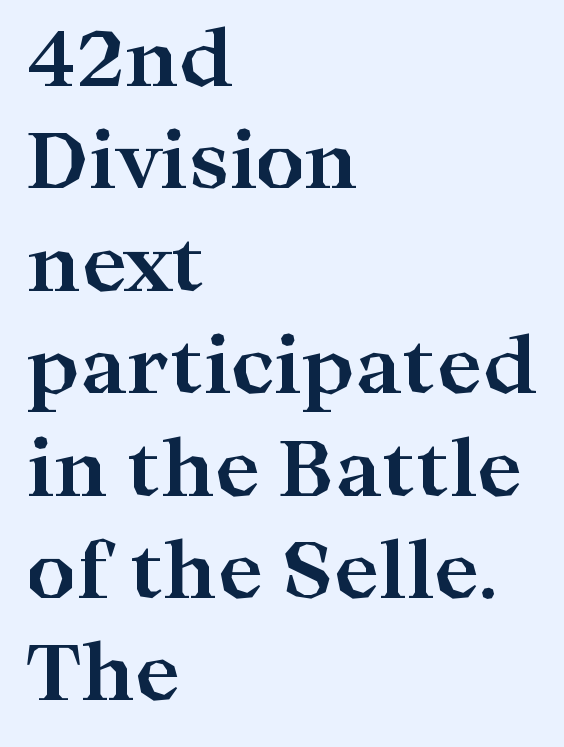
Q: Is the text bold? A: Yes.
Q: Is the text italic (slanted)? A: No, it is upright.
Q: Is the typeface a serif or a sans-serif typeface? A: Serif.
Q: Is the text underlined? A: No.
Q: How is the paragraph aligned? A: Left-aligned.
Q: Is the spacing between letters normal or unusually wide? A: Normal.
Q: Is the spacing between lines tight, normal or loose? A: Normal.
Q: Width (condensed, normal, or wide)? A: Wide.
Q: Stroke contrast? A: High.
Q: x-height? A: Medium.
Q: Monospaced? A: No.
